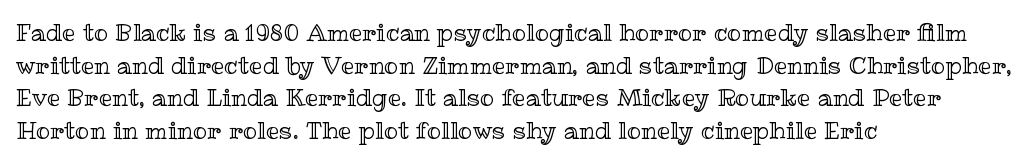
The vertical gap from one line to the next is medium. The rendering keeps characters at their native spacing. The axis of the letterforms is exactly vertical. Bare-footed words on every line. In CSS terms this would be text-align: left.
